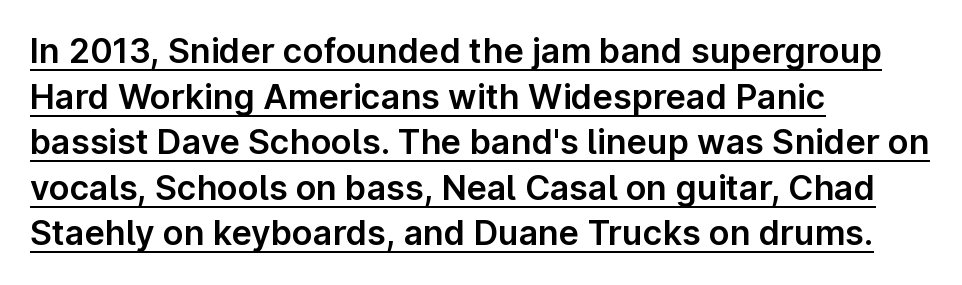
{"serif": "no", "italic": "no", "width": "normal", "stroke_contrast": "low", "x_height": "medium", "monospaced": "no", "underline": "yes", "align": "left", "line_spacing": "normal", "line_spacing_ratio": 1.34, "letter_spacing": "normal", "letter_spacing_em": 0.0, "glyph_px": 34}
